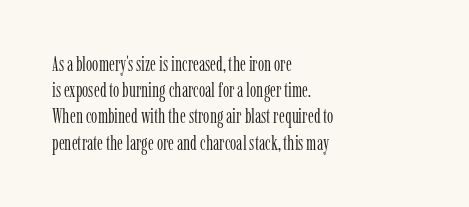
{"italic": "no", "bold": "no", "underline": "no", "align": "left", "line_spacing": "normal", "line_spacing_ratio": 1.31, "letter_spacing": "normal", "letter_spacing_em": 0.0, "glyph_px": 20}
